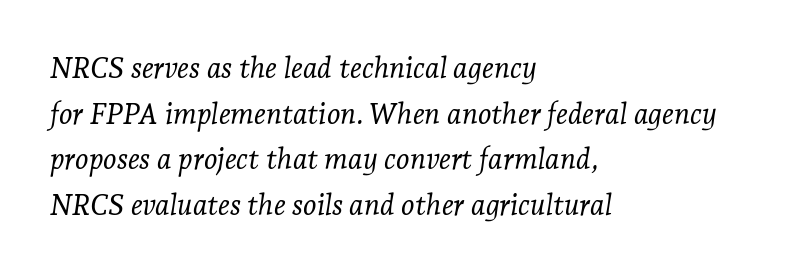
{"serif": "yes", "italic": "yes", "lean": "right", "slant_degrees": 7, "bold": "no", "weight": "light", "width": "normal", "stroke_contrast": "low", "x_height": "medium", "monospaced": "no", "underline": "no", "align": "left", "line_spacing": "normal", "line_spacing_ratio": 1.57, "letter_spacing": "normal", "letter_spacing_em": 0.0, "glyph_px": 29}
